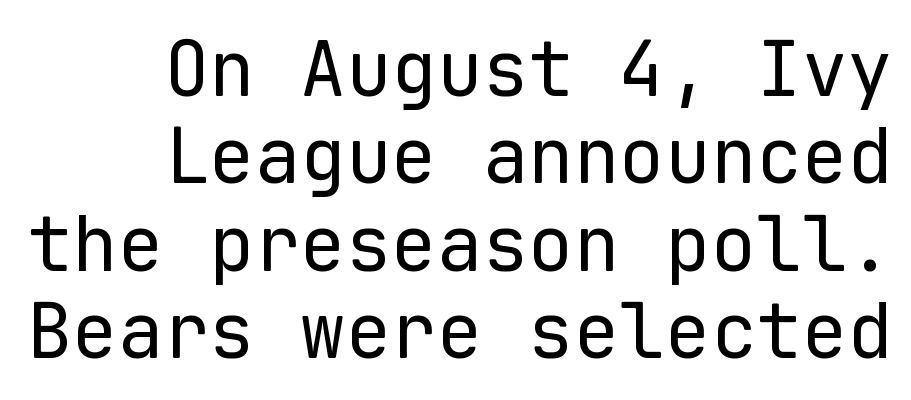
The vertical gap from one line to the next is small. Leftover space on each line is placed entirely before the opening word. Each letter, wide or thin by design, is forced into the same width here. Underlining? Definitely not there. These lines keep a tight, regular rhythm from letter to letter.
